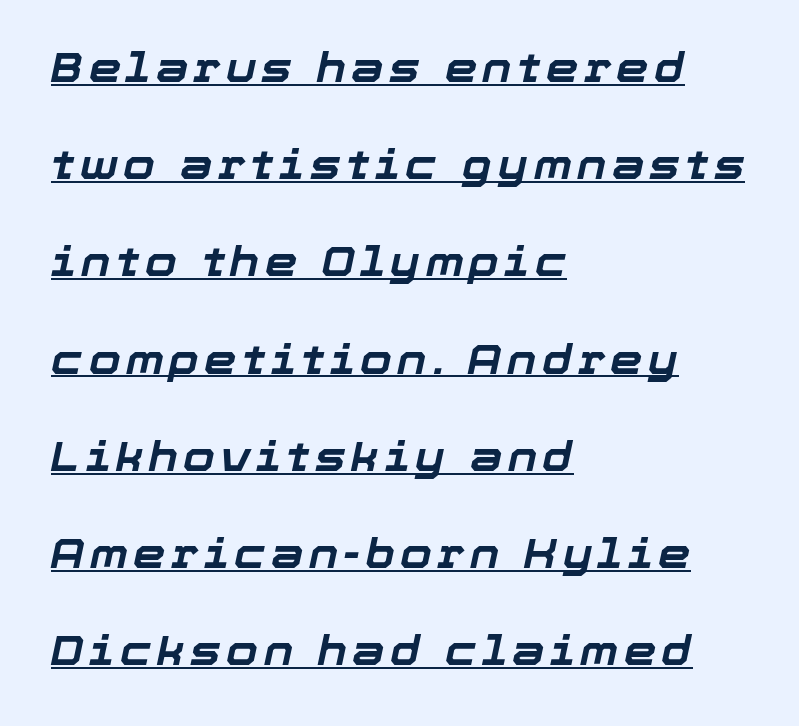
{"italic": "yes", "lean": "right", "slant_degrees": 12, "bold": "yes", "weight": "bold", "width": "normal", "stroke_contrast": "low", "x_height": "medium", "monospaced": "no", "underline": "yes", "align": "left", "line_spacing": "loose", "line_spacing_ratio": 2.37, "glyph_px": 41}
